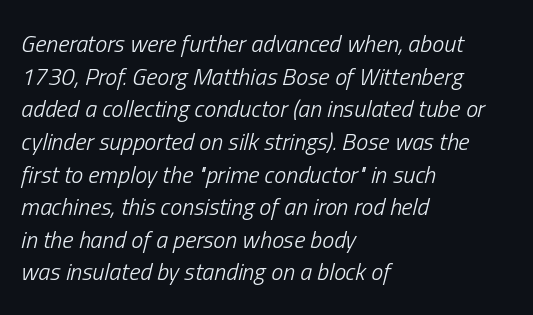
The image shows 24 px text type, italic (leaning right); set left-aligned, normal line spacing (1.36x), normal letter spacing, not underlined.
